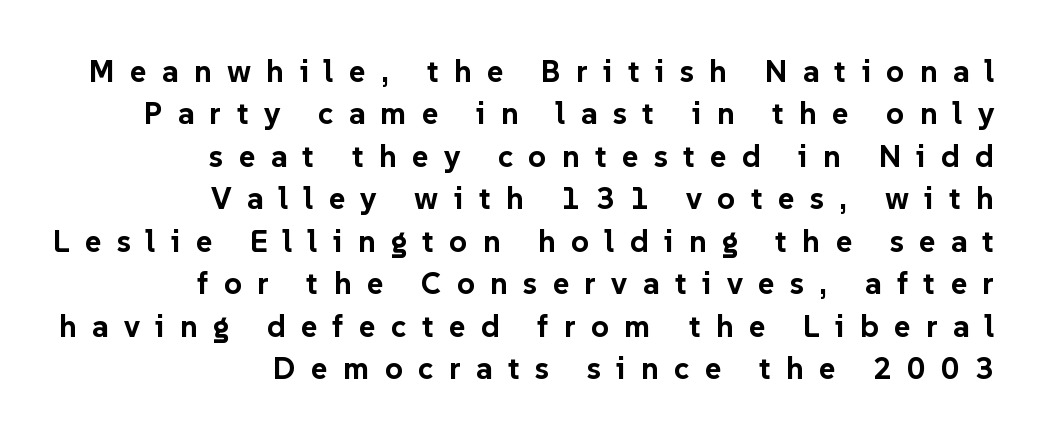
{"serif": "no", "italic": "no", "bold": "yes", "weight": "bold", "width": "normal", "stroke_contrast": "low", "x_height": "medium", "monospaced": "no", "underline": "no", "align": "right", "line_spacing": "normal", "line_spacing_ratio": 1.37, "letter_spacing": "wide", "letter_spacing_em": 0.5, "glyph_px": 31}
